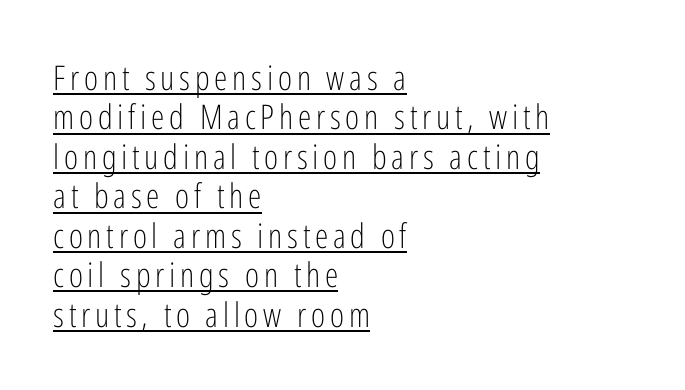
{"serif": "no", "italic": "no", "bold": "no", "weight": "light", "width": "condensed", "stroke_contrast": "low", "x_height": "medium", "monospaced": "no", "underline": "yes", "align": "left", "line_spacing_ratio": 1.16, "glyph_px": 34}
